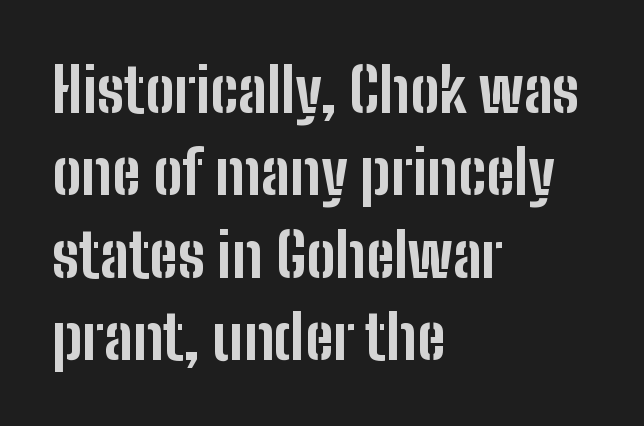
The image shows 61 px bold, condensed sans-serif type, upright; set left-aligned, normal line spacing (1.35x), normal letter spacing, not underlined; low stroke contrast and a medium x-height.
